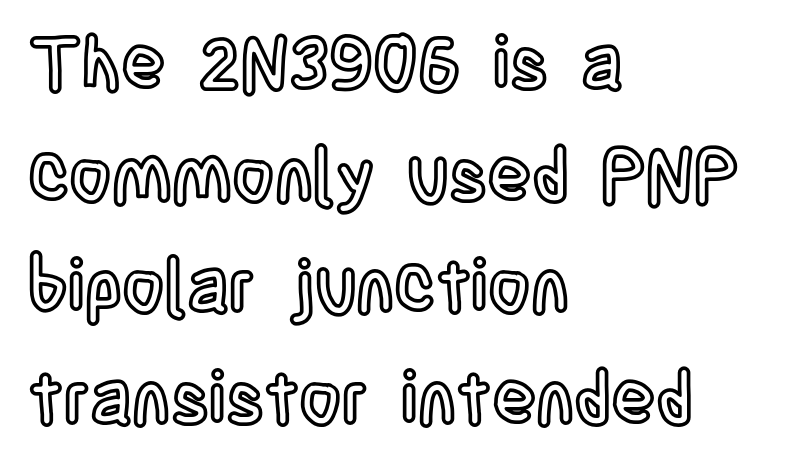
Q: Is the text italic (slanted)? A: No, it is upright.
Q: Is the text underlined? A: No.
Q: How is the paragraph aligned? A: Left-aligned.
Q: Is the spacing between letters normal or unusually wide? A: Normal.
Q: Is the spacing between lines tight, normal or loose? A: Normal.
Q: Width (condensed, normal, or wide)? A: Condensed.
Q: x-height? A: Large.
Q: Monospaced? A: No.
